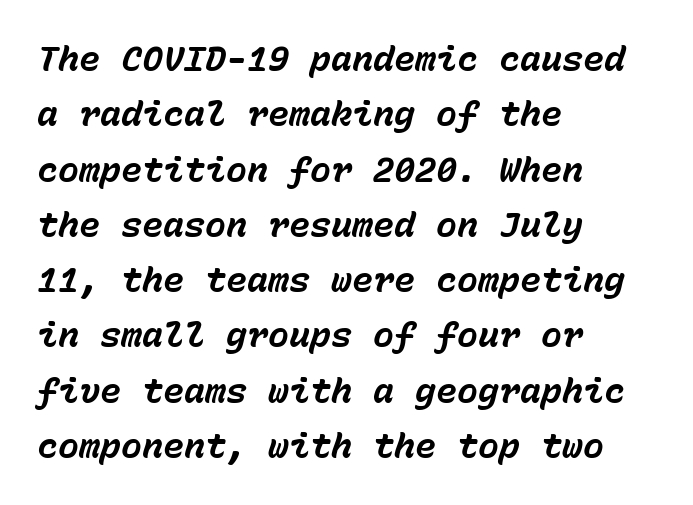
The image shows 35 px bold type, italic (leaning right), monospaced; set left-aligned, normal line spacing (1.58x), normal letter spacing, not underlined; low stroke contrast and a medium x-height.
